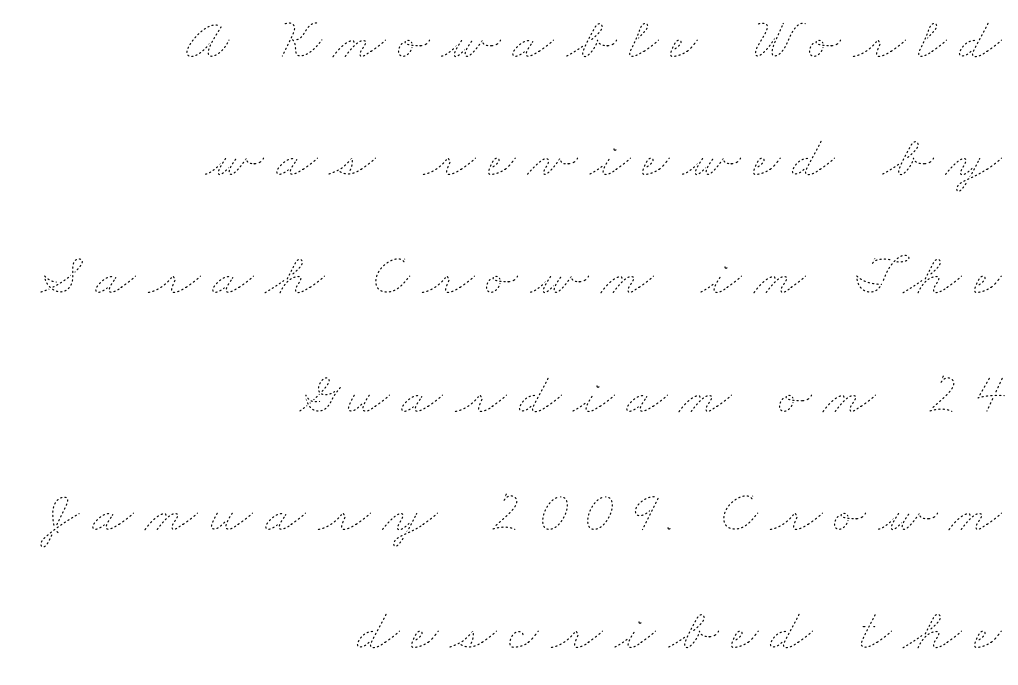
{"bold": "no", "weight": "thin", "width": "wide", "stroke_contrast": "low", "x_height": "small", "monospaced": "no", "underline": "no", "align": "right", "line_spacing": "loose", "line_spacing_ratio": 1.97, "letter_spacing": "wide", "letter_spacing_em": 0.2, "glyph_px": 60}
